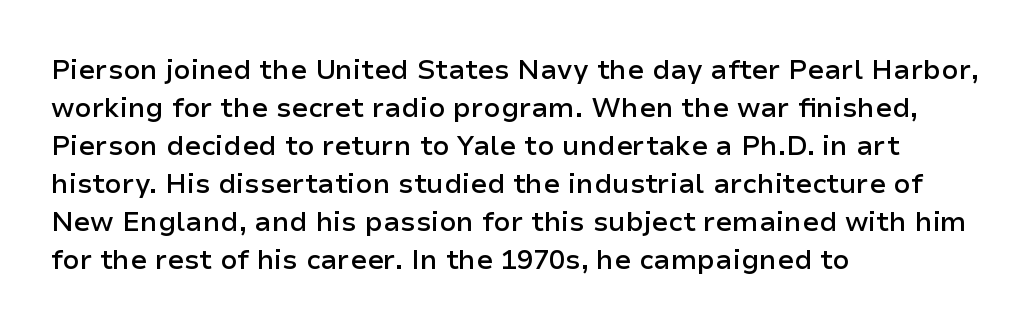
Q: Is the text bold? A: Semi-bold.
Q: Is the text italic (slanted)? A: No, it is upright.
Q: Is the text underlined? A: No.
Q: How is the paragraph aligned? A: Left-aligned.
Q: Is the spacing between letters normal or unusually wide? A: Normal.
Q: Is the spacing between lines tight, normal or loose? A: Normal.
